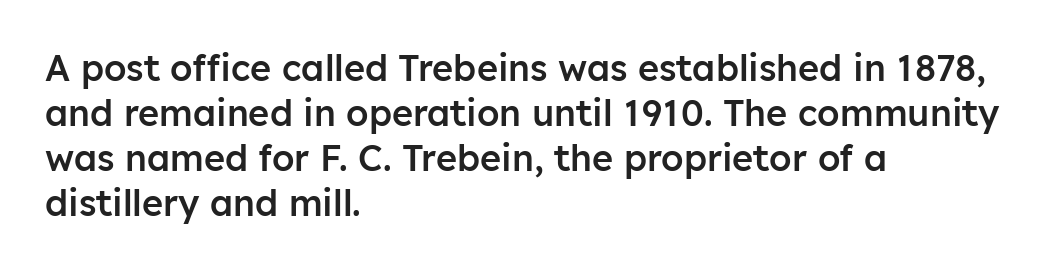
Q: Is the text bold? A: Semi-bold.
Q: Is the text italic (slanted)? A: No, it is upright.
Q: Is the typeface a serif or a sans-serif typeface? A: Sans-serif.
Q: Is the text underlined? A: No.
Q: How is the paragraph aligned? A: Left-aligned.
Q: Is the spacing between letters normal or unusually wide? A: Normal.
Q: Is the spacing between lines tight, normal or loose? A: Normal.
Q: Width (condensed, normal, or wide)? A: Normal.
Q: Stroke contrast? A: Low.
Q: x-height? A: Medium.
Q: Monospaced? A: No.
